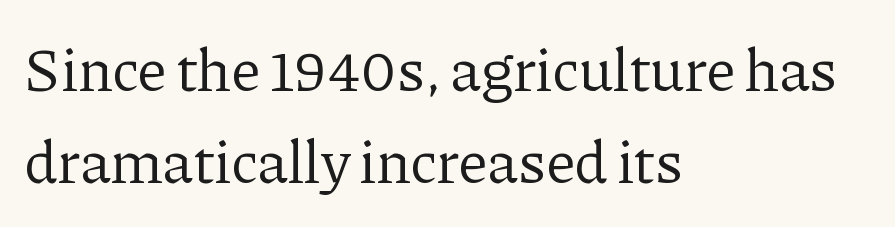
The image shows 60 px regular-weight serif type, upright; set left-aligned, normal line spacing (1.54x), normal letter spacing, not underlined; low stroke contrast and a medium x-height.
